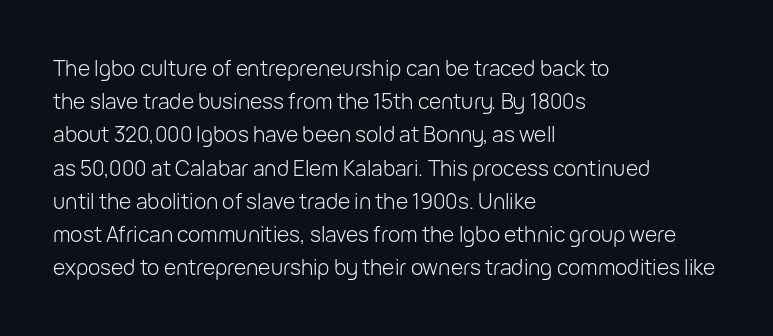
{"italic": "no", "bold": "no", "underline": "no", "align": "left", "line_spacing": "normal", "line_spacing_ratio": 1.58, "letter_spacing": "normal", "letter_spacing_em": 0.0, "glyph_px": 21}
